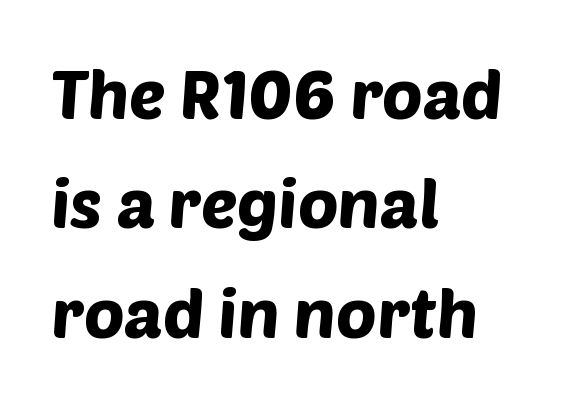
No feet cap the strokes, marking this as sans-serif type. Is the letter spacing exaggerated? No — it looks like the ordinary default. Each letter keeps its own natural width here, so spacing adapts to shape. This rendering uses left alignment, leaving the right contour irregular. Quick note: underline off. Whoever set this chose a conventional vertical rhythm.
